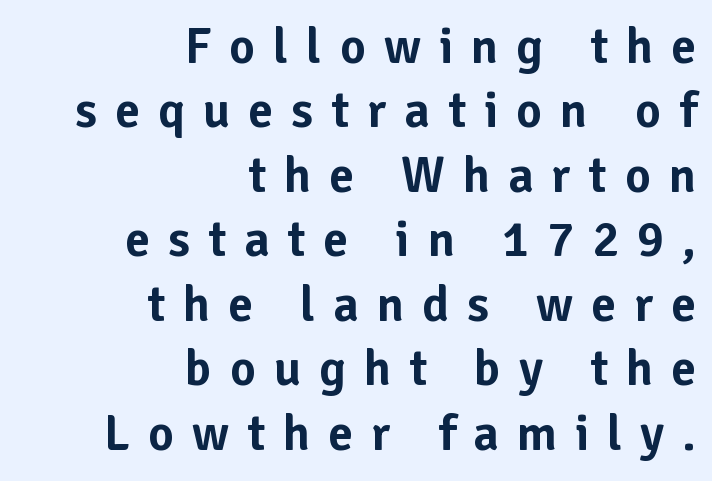
{"serif": "no", "italic": "no", "width": "normal", "stroke_contrast": "low", "x_height": "medium", "monospaced": "no", "underline": "no", "align": "right", "line_spacing": "normal", "line_spacing_ratio": 1.29, "letter_spacing": "wide", "letter_spacing_em": 0.36, "glyph_px": 50}
